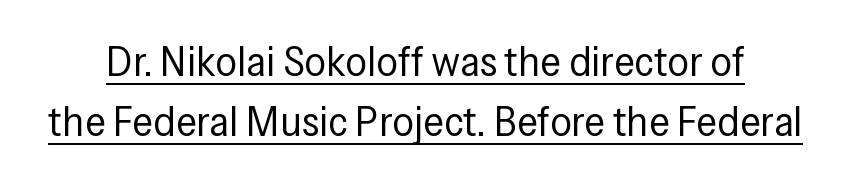
The image shows 43 px regular-weight, condensed sans-serif type, upright; set normal line spacing (1.39x), normal letter spacing, underlined; low stroke contrast and a medium x-height.
